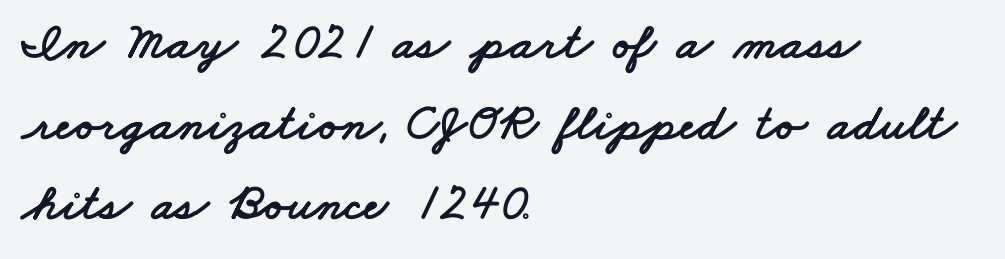
Q: Is the typeface a serif or a sans-serif typeface? A: Sans-serif.
Q: Is the text underlined? A: No.
Q: How is the paragraph aligned? A: Left-aligned.
Q: Is the spacing between letters normal or unusually wide? A: Normal.
Q: Is the spacing between lines tight, normal or loose? A: Normal.
Q: Width (condensed, normal, or wide)? A: Wide.
Q: Stroke contrast? A: Low.
Q: x-height? A: Small.
Q: Monospaced? A: No.
